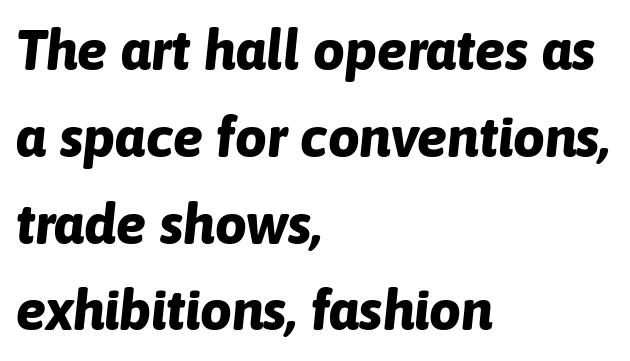
What's the leading like? Ordinary, nothing unusual. A typesetter would mark this as italic. Stroke thickness is high; the sample reads as a true bold. Any mark beneath the type? The region is blank.
